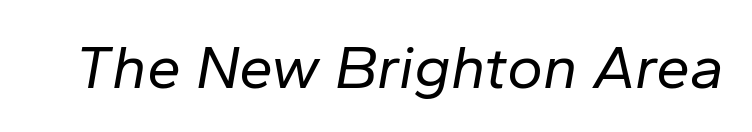
Short note: letters normally spaced. The baseline area is clear. The letters advance in unequal steps, a hallmark of proportional type. The weight would be labelled regular, book, light, or lighter still. Italic? Definitely — the glyphs are oblique.
